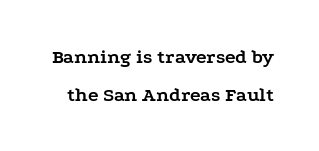
The image shows 20 px bold type, upright; set line spacing 1.89x, normal letter spacing, not underlined.
